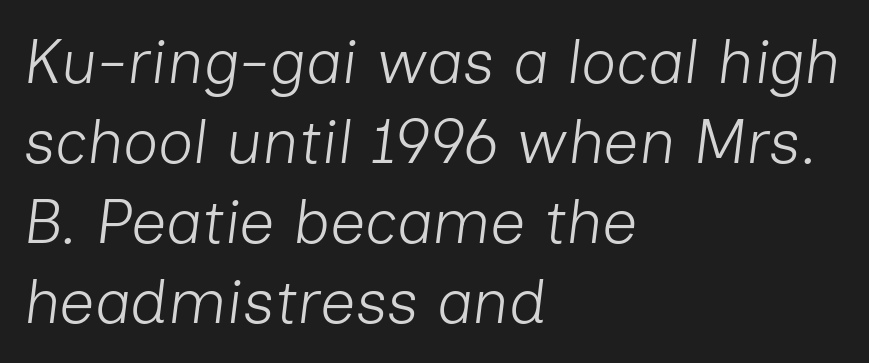
Q: Is the text bold? A: No.
Q: Is the text italic (slanted)? A: Yes, it leans right by about 7 degrees.
Q: Is the text underlined? A: No.
Q: How is the paragraph aligned? A: Left-aligned.
Q: Is the spacing between letters normal or unusually wide? A: Normal.
Q: Is the spacing between lines tight, normal or loose? A: Normal.
Q: Width (condensed, normal, or wide)? A: Normal.
Q: Stroke contrast? A: Low.
Q: x-height? A: Medium.
Q: Monospaced? A: No.
